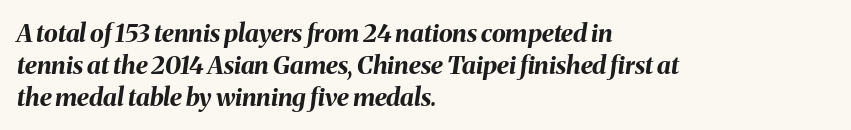
Q: Is the text bold? A: Yes.
Q: Is the text italic (slanted)? A: Yes, it leans right by about 8 degrees.
Q: Is the text underlined? A: No.
Q: How is the paragraph aligned? A: Left-aligned.
Q: Is the spacing between letters normal or unusually wide? A: Normal.
Q: Is the spacing between lines tight, normal or loose? A: Normal.
